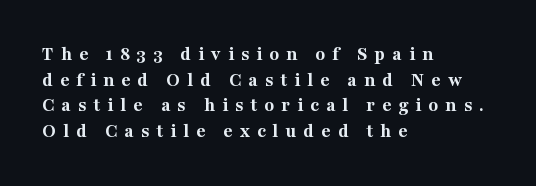
The image shows 20 px bold type, upright; set left-aligned, normal line spacing (1.28x), unusually wide letter spacing (+0.35 em), not underlined.
